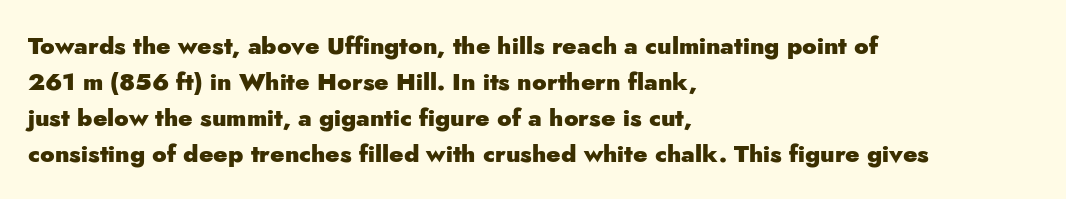
The image shows 24 px bold type, upright; set left-aligned, normal line spacing (1.5x), normal letter spacing, not underlined.
